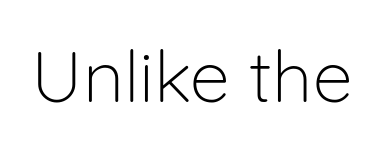
{"serif": "no", "italic": "no", "bold": "no", "weight": "light", "width": "normal", "stroke_contrast": "low", "x_height": "medium", "monospaced": "no", "underline": "no", "letter_spacing": "normal", "letter_spacing_em": 0.0, "glyph_px": 72}
